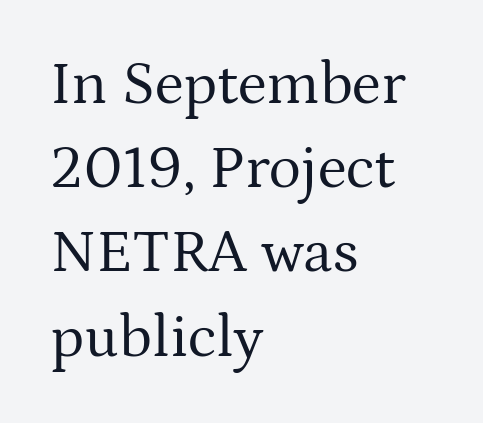
The image shows 61 px regular-weight serif type, upright; set left-aligned, normal line spacing (1.38x), normal letter spacing, not underlined; medium stroke contrast and a medium x-height.
